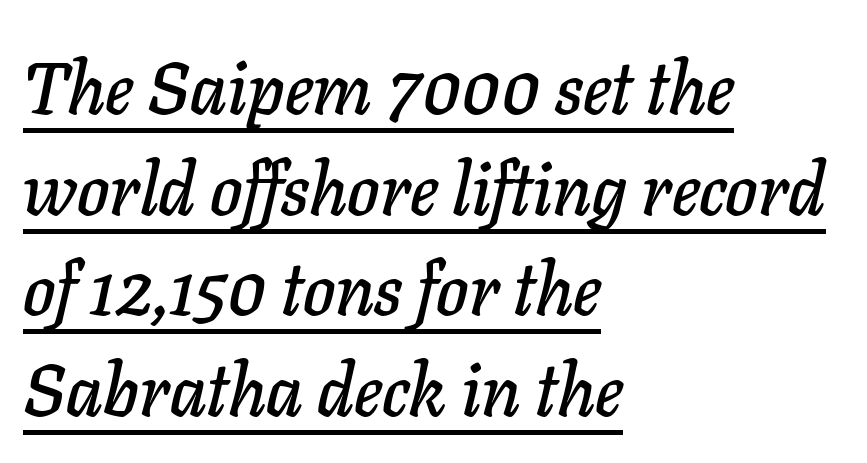
{"italic": "yes", "lean": "right", "slant_degrees": 11, "width": "normal", "stroke_contrast": "low", "x_height": "medium", "monospaced": "no", "underline": "yes", "align": "left", "line_spacing": "normal", "line_spacing_ratio": 1.38, "letter_spacing": "normal", "letter_spacing_em": 0.0, "glyph_px": 73}
